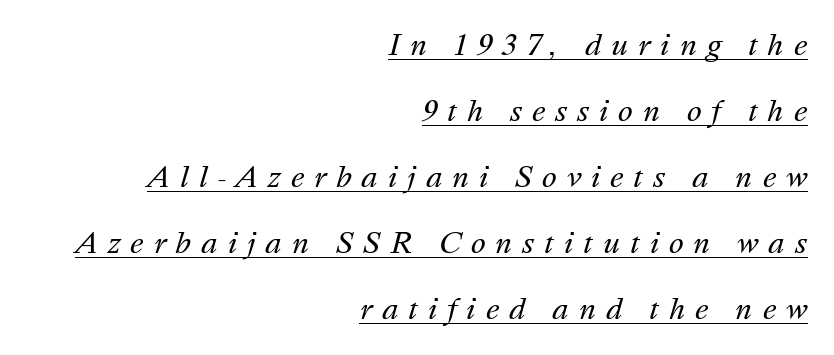
Q: Is the text bold? A: No.
Q: Is the text italic (slanted)? A: Yes, it leans right by about 16 degrees.
Q: Is the text underlined? A: Yes.
Q: How is the paragraph aligned? A: Right-aligned.
Q: Is the spacing between letters normal or unusually wide? A: Unusually wide.
Q: Is the spacing between lines tight, normal or loose? A: Loose.
Q: Width (condensed, normal, or wide)? A: Normal.
Q: Stroke contrast? A: Medium.
Q: x-height? A: Medium.
Q: Monospaced? A: No.
